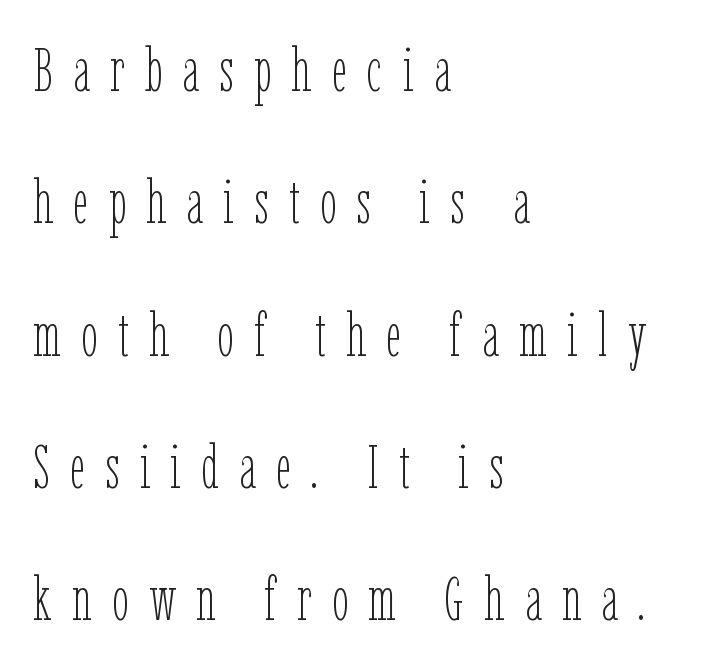
Q: Is the text bold? A: No.
Q: Is the text italic (slanted)? A: No, it is upright.
Q: Is the text underlined? A: No.
Q: How is the paragraph aligned? A: Left-aligned.
Q: Is the spacing between letters normal or unusually wide? A: Unusually wide.
Q: Is the spacing between lines tight, normal or loose? A: Loose.
Q: Width (condensed, normal, or wide)? A: Condensed.
Q: Stroke contrast? A: Low.
Q: x-height? A: Medium.
Q: Monospaced? A: No.
